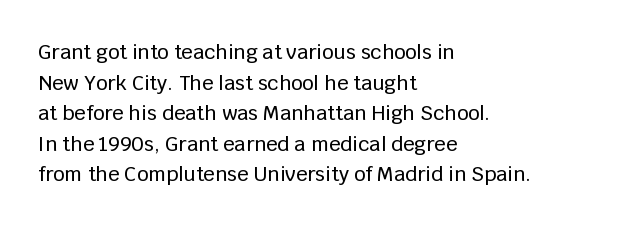
Q: Is the text italic (slanted)? A: No, it is upright.
Q: Is the text underlined? A: No.
Q: How is the paragraph aligned? A: Left-aligned.
Q: Is the spacing between letters normal or unusually wide? A: Normal.
Q: Is the spacing between lines tight, normal or loose? A: Normal.
